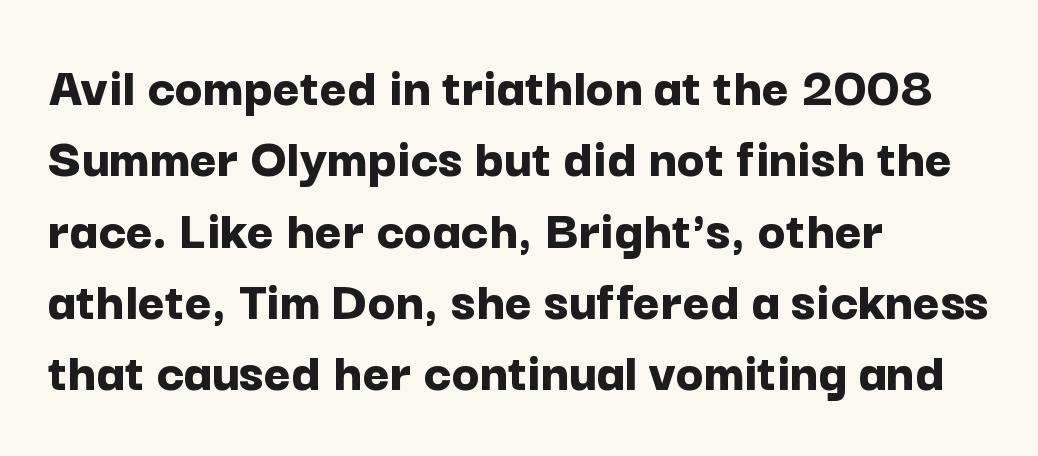
The image shows 58 px bold sans-serif type, upright; set left-aligned, line spacing 1.23x, normal letter spacing, not underlined; low stroke contrast and a medium x-height.
